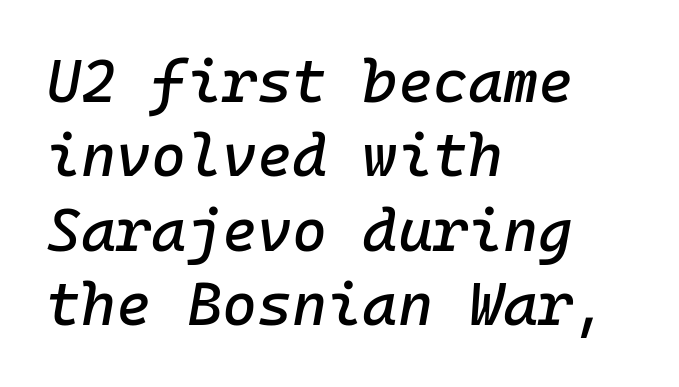
The image shows 60 px text type, italic (leaning right), monospaced; set left-aligned, line spacing 1.24x, normal letter spacing, not underlined; low stroke contrast and a medium x-height.
